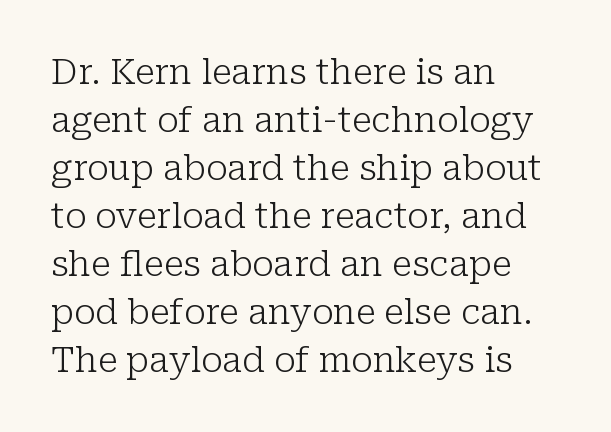
The passage shown is typed in a proportional face where columns would drift. Does the lettering tilt? It doesn't — this is upright. A quiet, ordinary-to-light weight characterises the typeface. Nobody drew a line under any word here.
